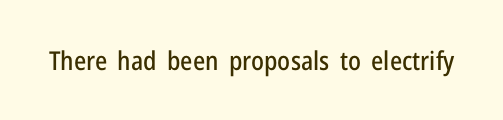
The image shows 26 px text type, upright; set normal letter spacing, not underlined.
